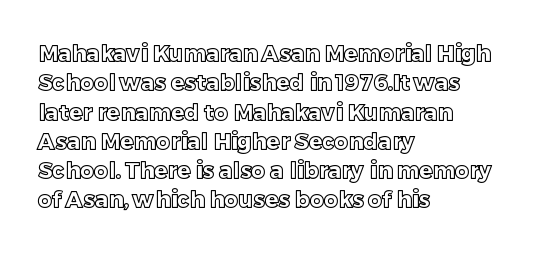
Glyph-to-glyph distance matches everyday printed text. If you drew a ruler down the left edge, every line would touch it. The letters stand upright; this is a roman face. No word sits above an underline. The line-height multiplier appears to be the usual default.
